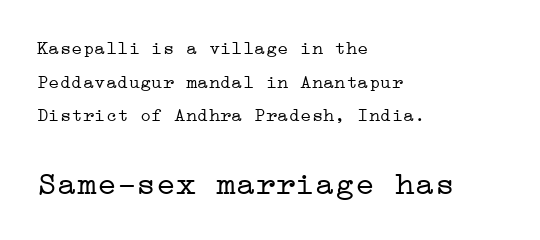
The image shows 33 px light, wide serif type, upright; set left-aligned, line spacing 1.77x, normal letter spacing, not underlined; the second (bottom) block is 1.74x larger; low stroke contrast and a medium x-height.
